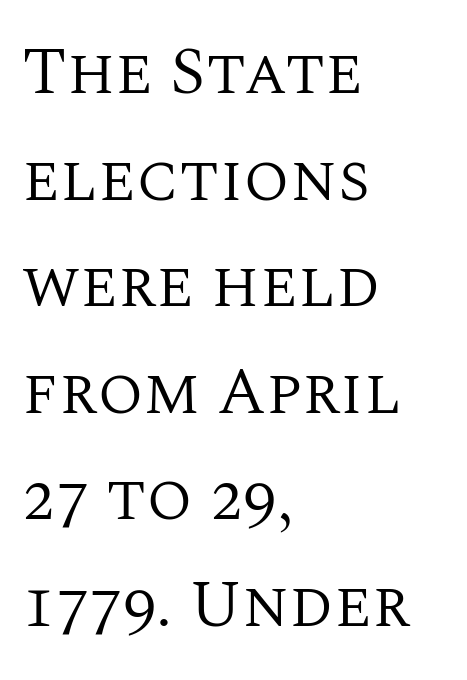
{"serif": "yes", "italic": "no", "bold": "no", "weight": "regular", "width": "normal", "stroke_contrast": "medium", "x_height": "large", "monospaced": "no", "underline": "no", "align": "left", "line_spacing": "normal", "line_spacing_ratio": 1.59, "letter_spacing": "normal", "letter_spacing_em": 0.0, "glyph_px": 67}
